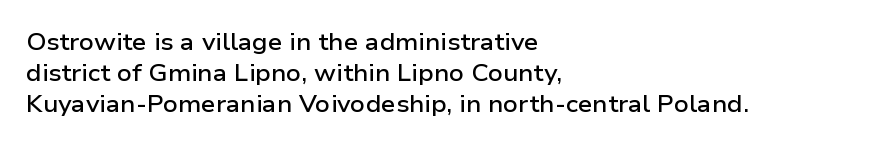
A bare baseline throughout the passage. The gaps between neighbouring characters are ordinary and unremarkable. These lines were composed using upright roman letters. Honestly, the row spacing looks completely unremarkable. In terms of weight, the rendering is demibold, just under bold. The typesetter chose a ragged-right arrangement here.
